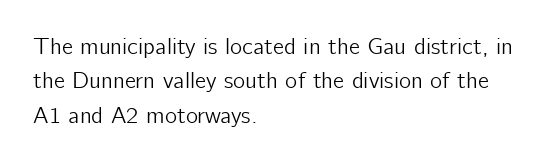
{"italic": "no", "underline": "no", "align": "left", "line_spacing": "normal", "line_spacing_ratio": 1.49, "letter_spacing": "normal", "letter_spacing_em": 0.0, "glyph_px": 23}
